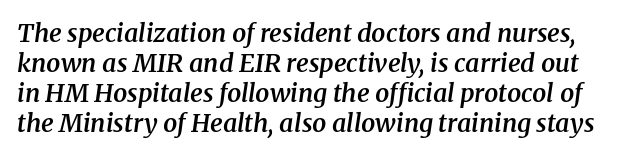
The image shows 25 px text type, italic (leaning right); set line spacing 1.2x, normal letter spacing, not underlined.
